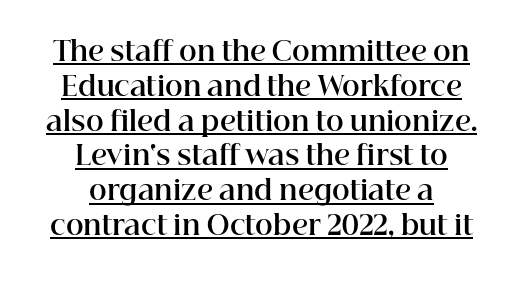
The image shows 27 px bold type, upright; set centered, normal line spacing (1.29x), normal letter spacing, underlined.
